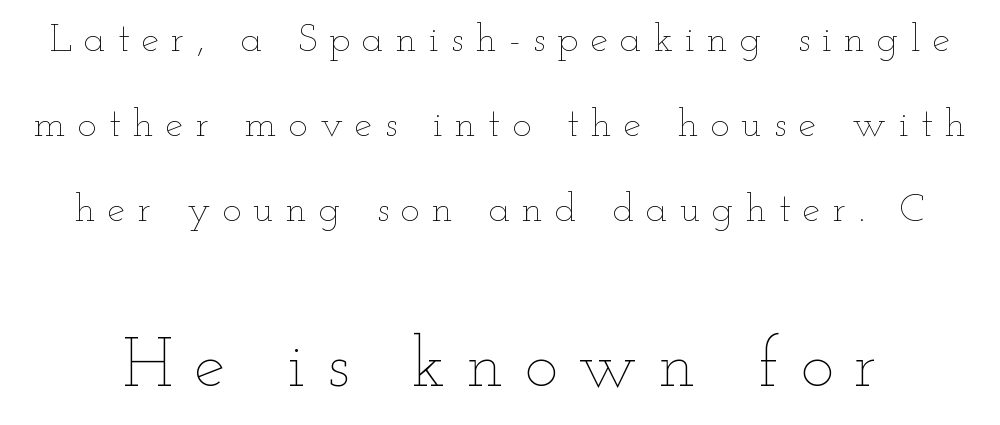
{"italic": "no", "bold": "no", "weight": "thin", "width": "wide", "stroke_contrast": "low", "x_height": "small", "monospaced": "no", "underline": "no", "line_spacing": "loose", "line_spacing_ratio": 2.13, "letter_spacing": "wide", "letter_spacing_em": 0.3, "larger_block": "second", "size_ratio": 1.75, "glyph_px": 70}
